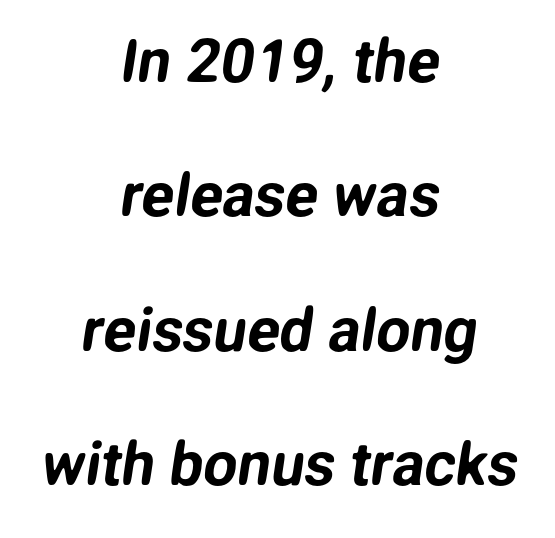
The image shows 60 px sans-serif type; set centered, loose line spacing (2.24x), normal letter spacing, not underlined; low stroke contrast and a medium x-height.
